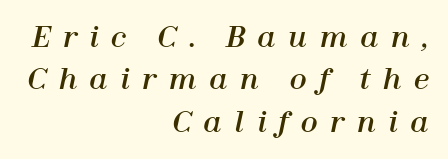
The image shows 28 px text type, italic (leaning right); set right-aligned, normal line spacing (1.51x), unusually wide letter spacing (+0.44 em), not underlined; high stroke contrast and a medium x-height.
